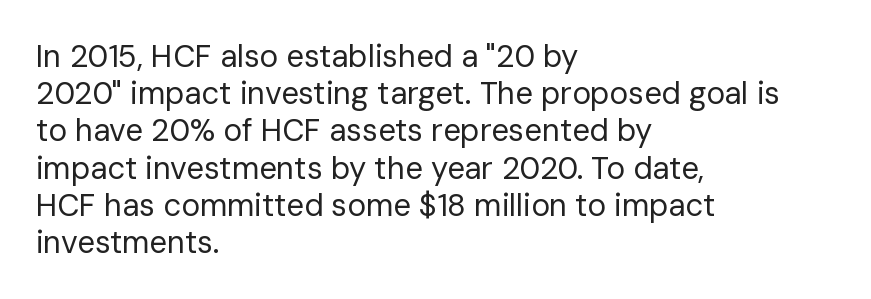
Look at the bottom of the vertical strokes: they stop flat, with no serifs. You can tell it's not italic because the verticals are truly vertical. The passage shown has conventional tracking throughout. Proportional: the letters do not fall into vertical columns. No extra ink here — the face is not bold. The string is rendered with underlining switched off.
